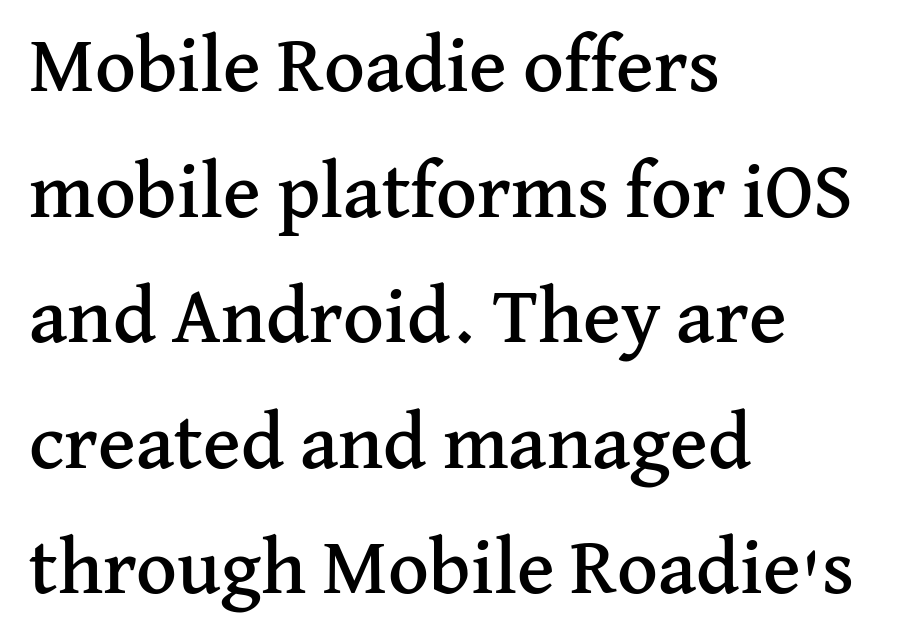
The image shows 79 px serif type, upright; set left-aligned, normal line spacing (1.59x), normal letter spacing, not underlined; medium stroke contrast and a medium x-height.
